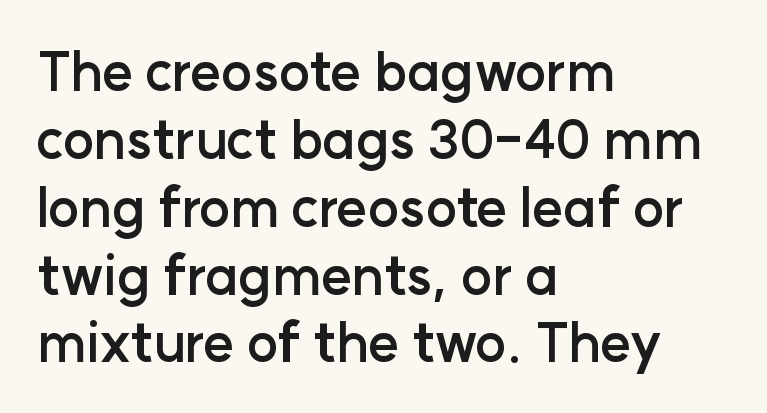
Vertically, the passage feels balanced, rows spaced as you'd expect. Thick stems and heavy bowls — unmistakably bold. Unlike italic type, these characters show no tilt at all. Think of a printed novel: that variable character pitch is what you see here. Type without underlining.
